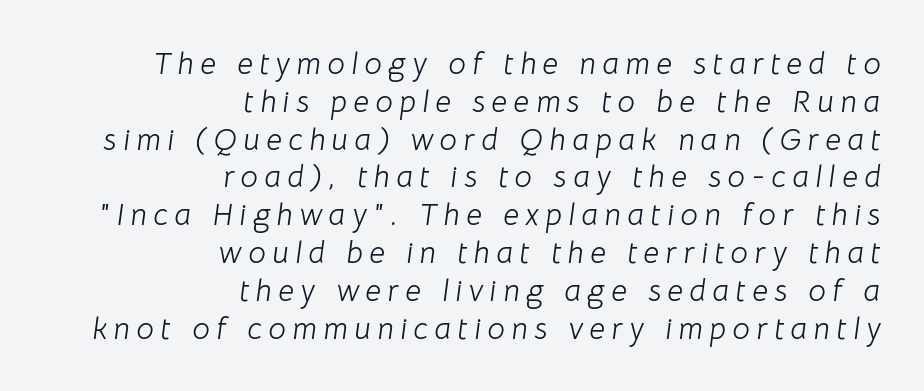
{"italic": "yes", "lean": "right", "slant_degrees": 8, "bold": "no", "weight": "light", "width": "normal", "stroke_contrast": "low", "x_height": "medium", "monospaced": "no", "underline": "no", "align": "right", "line_spacing_ratio": 1.22, "letter_spacing": "wide", "letter_spacing_em": 0.21, "glyph_px": 31}
